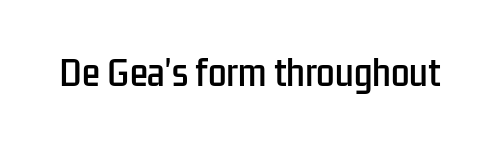
The image shows 33 px condensed sans-serif type, upright; set normal letter spacing, not underlined; low stroke contrast and a medium x-height.
